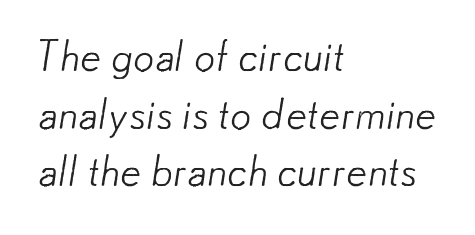
Q: Is the text bold? A: No.
Q: Is the typeface a serif or a sans-serif typeface? A: Sans-serif.
Q: Is the text underlined? A: No.
Q: How is the paragraph aligned? A: Left-aligned.
Q: Is the spacing between letters normal or unusually wide? A: Normal.
Q: Is the spacing between lines tight, normal or loose? A: Normal.
Q: Width (condensed, normal, or wide)? A: Normal.
Q: Stroke contrast? A: Low.
Q: x-height? A: Small.
Q: Monospaced? A: No.
